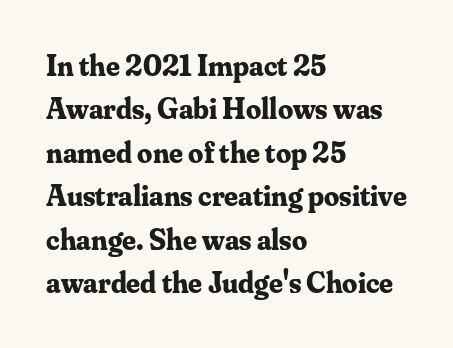
Q: Is the text bold? A: Yes.
Q: Is the text italic (slanted)? A: No, it is upright.
Q: Is the typeface a serif or a sans-serif typeface? A: Serif.
Q: Is the text underlined? A: No.
Q: How is the paragraph aligned? A: Left-aligned.
Q: Is the spacing between letters normal or unusually wide? A: Normal.
Q: Is the spacing between lines tight, normal or loose? A: Normal.
Q: Width (condensed, normal, or wide)? A: Normal.
Q: Stroke contrast? A: Medium.
Q: x-height? A: Small.
Q: Monospaced? A: No.
